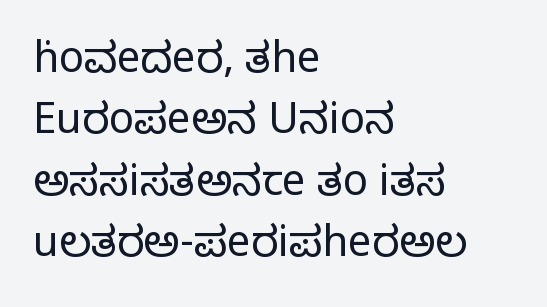
{"serif": "yes", "italic": "no", "bold": "no", "weight": "regular", "width": "normal", "stroke_contrast": "low", "x_height": "large", "monospaced": "no", "underline": "no", "align": "left", "line_spacing": "normal", "line_spacing_ratio": 1.46, "letter_spacing": "normal", "letter_spacing_em": 0.0, "glyph_px": 42}
